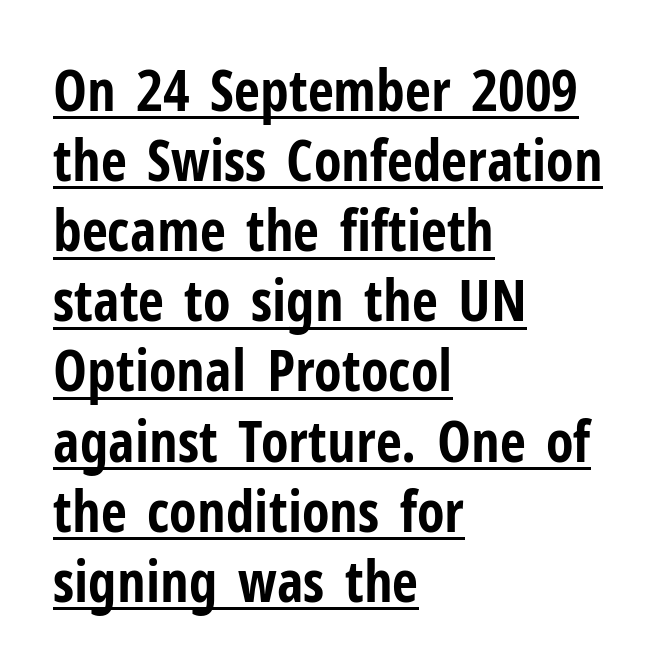
Q: Is the text bold? A: Yes.
Q: Is the text italic (slanted)? A: No, it is upright.
Q: Is the typeface a serif or a sans-serif typeface? A: Sans-serif.
Q: Is the text underlined? A: Yes.
Q: How is the paragraph aligned? A: Left-aligned.
Q: Is the spacing between letters normal or unusually wide? A: Normal.
Q: Width (condensed, normal, or wide)? A: Condensed.
Q: Stroke contrast? A: Low.
Q: x-height? A: Medium.
Q: Monospaced? A: No.
